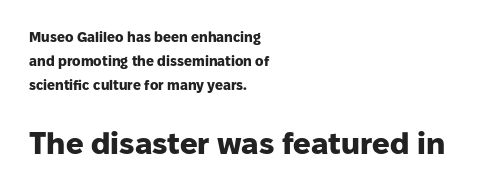
The image shows 31 px heavy sans-serif type, upright; set left-aligned, line spacing 1.71x, normal letter spacing, not underlined; the second (bottom) block is 2.21x larger; low stroke contrast and a medium x-height.
